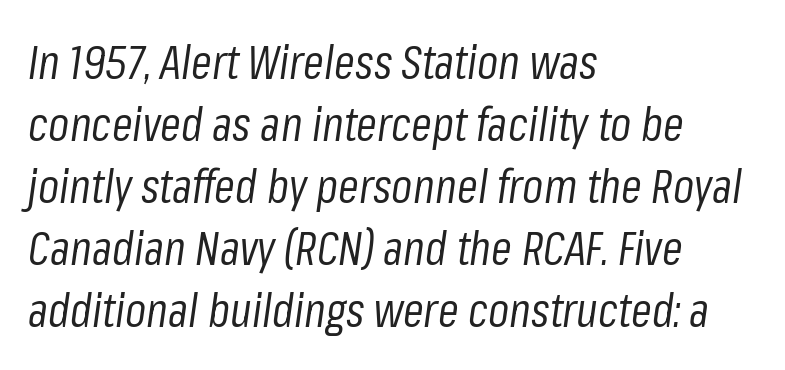
Q: Is the text bold? A: No.
Q: Is the text italic (slanted)? A: Yes, it leans right by about 8 degrees.
Q: Is the text underlined? A: No.
Q: How is the paragraph aligned? A: Left-aligned.
Q: Is the spacing between letters normal or unusually wide? A: Normal.
Q: Is the spacing between lines tight, normal or loose? A: Normal.
Q: Width (condensed, normal, or wide)? A: Condensed.
Q: Stroke contrast? A: Low.
Q: x-height? A: Medium.
Q: Monospaced? A: No.
